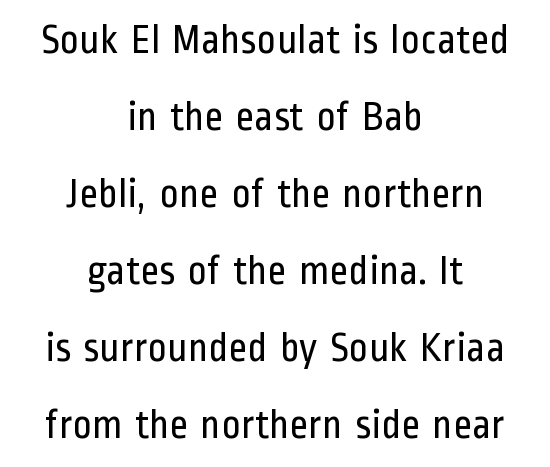
{"serif": "no", "italic": "no", "bold": "no", "weight": "regular", "width": "condensed", "stroke_contrast": "low", "x_height": "medium", "monospaced": "no", "underline": "no", "align": "center", "line_spacing_ratio": 1.88, "letter_spacing": "normal", "letter_spacing_em": 0.0, "glyph_px": 41}
